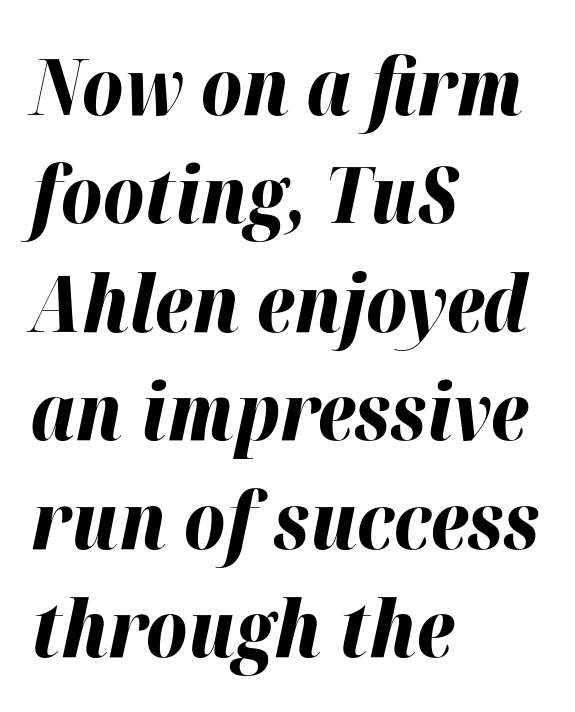
{"italic": "yes", "lean": "right", "slant_degrees": 12, "bold": "yes", "weight": "bold", "width": "normal", "stroke_contrast": "high", "x_height": "medium", "monospaced": "no", "underline": "no", "align": "left", "line_spacing": "normal", "line_spacing_ratio": 1.39, "letter_spacing": "normal", "letter_spacing_em": 0.0, "glyph_px": 78}
